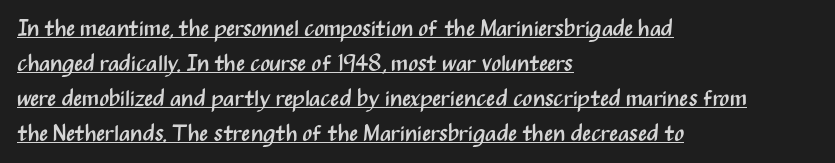
The image shows 23 px text type, upright; set left-aligned, normal line spacing (1.52x), normal letter spacing, underlined.
